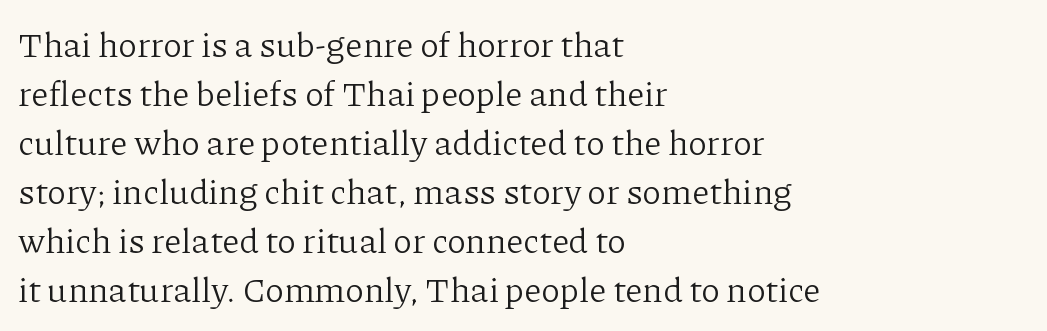
The image shows 35 px light serif type, upright; set left-aligned, normal line spacing (1.4x), normal letter spacing, not underlined; low stroke contrast and a medium x-height.
